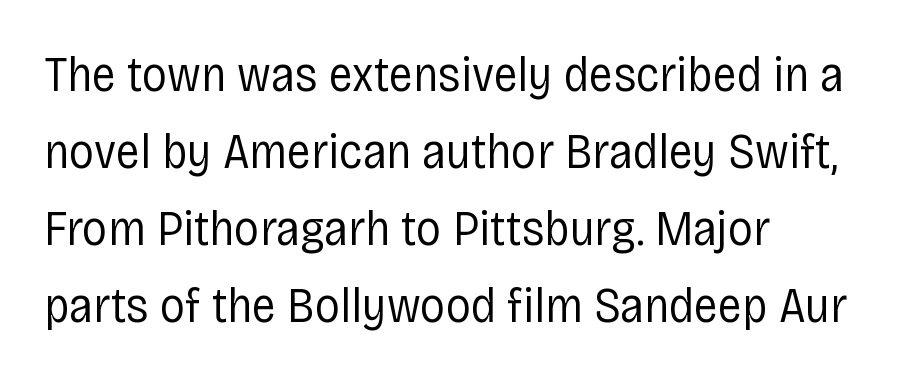
The image shows 50 px regular-weight, condensed sans-serif type, upright; set left-aligned, normal line spacing (1.54x), normal letter spacing, not underlined; low stroke contrast and a large x-height.
